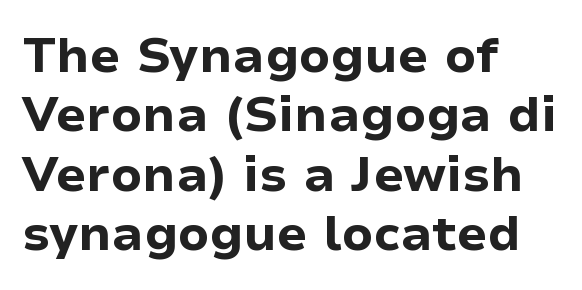
Q: Is the text bold? A: Yes.
Q: Is the text italic (slanted)? A: No, it is upright.
Q: Is the typeface a serif or a sans-serif typeface? A: Sans-serif.
Q: Is the text underlined? A: No.
Q: How is the paragraph aligned? A: Left-aligned.
Q: Is the spacing between letters normal or unusually wide? A: Normal.
Q: Width (condensed, normal, or wide)? A: Normal.
Q: Stroke contrast? A: Low.
Q: x-height? A: Medium.
Q: Monospaced? A: No.
